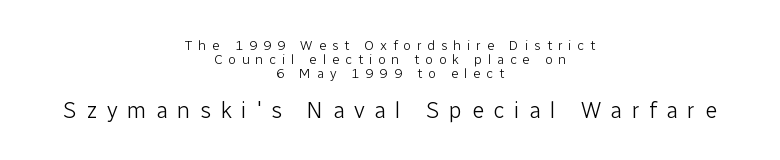
The image shows 23 px text type, upright; set centered, tight line spacing (0.99x), unusually wide letter spacing (+0.41 em), not underlined; the second (bottom) block is 1.64x larger.
